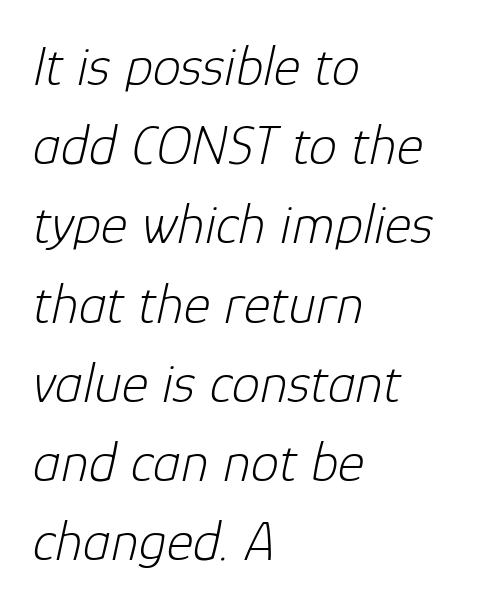
Letter spacing: default. Line beginnings align vertically; line endings do not. When letters slant like this, we call the style italic. A clean baseline with only descenders dipping below it. Weight: in the light-to-regular range.
